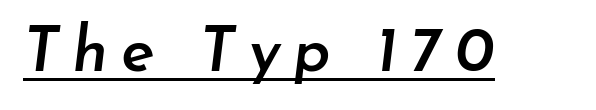
The font is running at a semibold setting, under full bold. Look at the tracking — it's clearly loosened, letters drifting apart. Looks like regular typesetting: each glyph gets only the width it needs. A continuous stroke trails under the words, as in a hyperlink. You can tell it's italic because the verticals aren't actually vertical.
